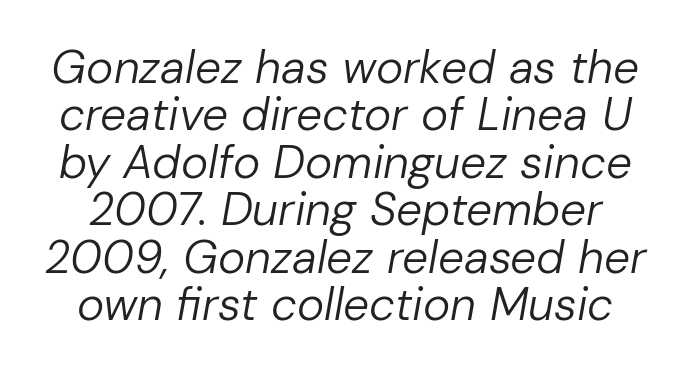
The image shows 46 px regular-weight type, italic (leaning right); set tight line spacing (1.03x), normal letter spacing, not underlined; low stroke contrast and a medium x-height.
